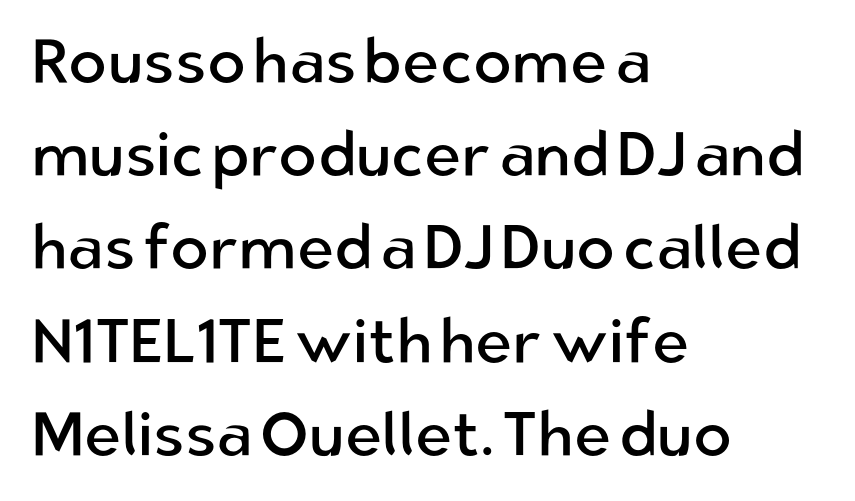
Q: Is the text bold? A: No.
Q: Is the text italic (slanted)? A: No, it is upright.
Q: Is the typeface a serif or a sans-serif typeface? A: Sans-serif.
Q: Is the text underlined? A: No.
Q: How is the paragraph aligned? A: Left-aligned.
Q: Is the spacing between letters normal or unusually wide? A: Normal.
Q: Is the spacing between lines tight, normal or loose? A: Normal.
Q: Width (condensed, normal, or wide)? A: Normal.
Q: Stroke contrast? A: Low.
Q: x-height? A: Medium.
Q: Monospaced? A: No.
